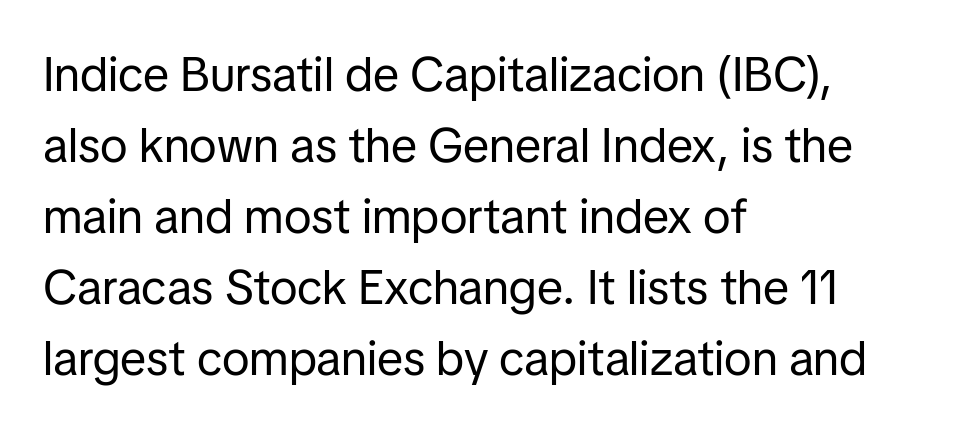
The characters are drawn with everyday or finer stroke widths. Horizontal bands of white between lines are of average thickness. The lettering stays uniformly vertical, giving the passage a roman look. A typesetter would call this proportional, since set widths differ per character. Check under the words: just untouched page.
